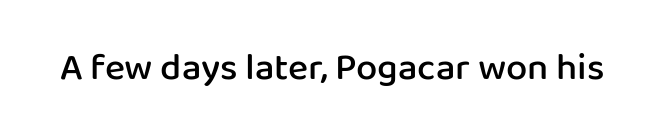
{"serif": "no", "italic": "no", "bold": "semi", "weight": "semibold", "width": "normal", "stroke_contrast": "low", "x_height": "medium", "monospaced": "no", "underline": "no", "letter_spacing": "normal", "letter_spacing_em": 0.0, "glyph_px": 38}
